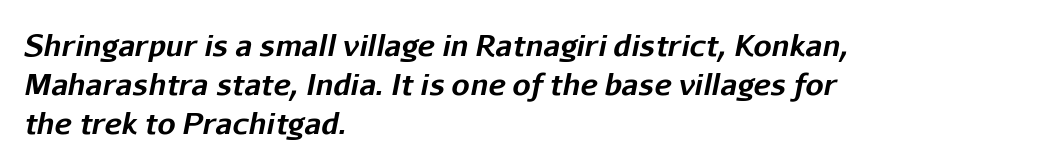
Strong, thick strokes mark this as bold type. The vertical gap from one line to the next is medium. A typesetter would mark this as italic. The face used here is rendered with its standard letterfit. No word sits above an underline.
